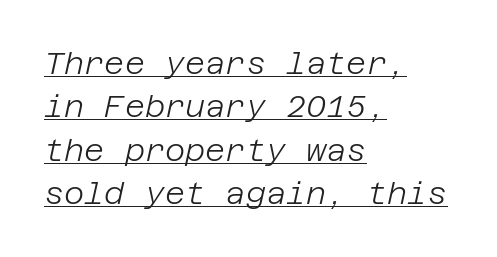
Q: Is the text bold? A: No.
Q: Is the text italic (slanted)? A: Yes, it leans right by about 12 degrees.
Q: Is the text underlined? A: Yes.
Q: How is the paragraph aligned? A: Left-aligned.
Q: Is the spacing between letters normal or unusually wide? A: Normal.
Q: Is the spacing between lines tight, normal or loose? A: Normal.
Q: Width (condensed, normal, or wide)? A: Normal.
Q: Stroke contrast? A: Low.
Q: x-height? A: Large.
